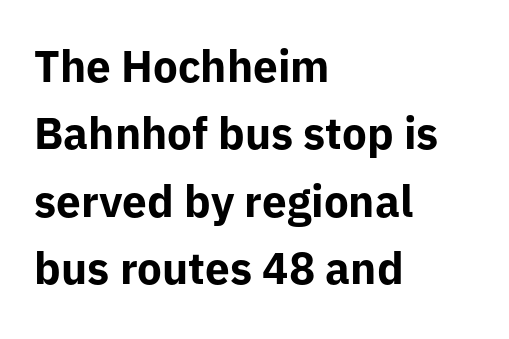
The image shows 44 px bold sans-serif type, upright; set left-aligned, normal line spacing (1.53x), normal letter spacing, not underlined; low stroke contrast and a medium x-height.
